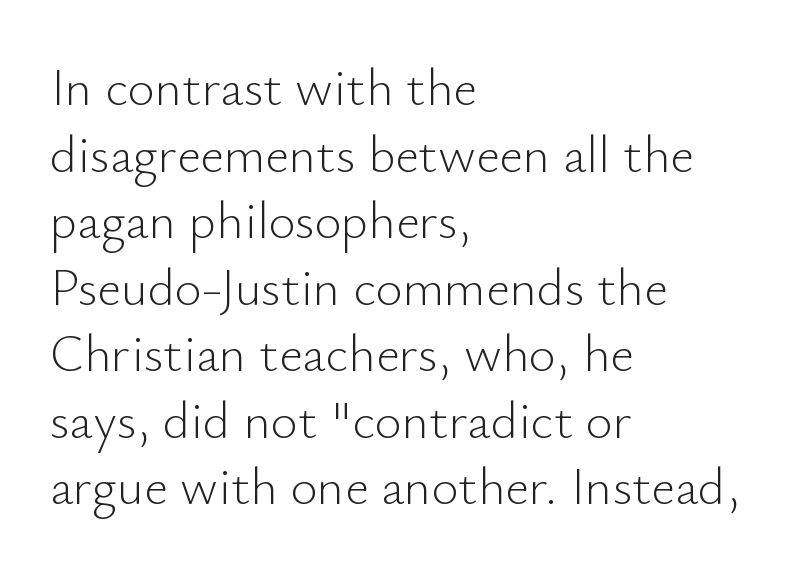
Students, note that the glyphs here touch the page at normal intervals. Teacher's note: observe the even left margin — that is flush-left alignment. Ascenders rise straight up at ninety degrees. The letters look calm and open, with moderate or lighter stems.
